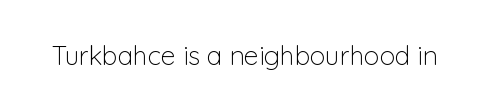
Q: Is the text bold? A: No.
Q: Is the text italic (slanted)? A: No, it is upright.
Q: Is the text underlined? A: No.
Q: Is the spacing between letters normal or unusually wide? A: Normal.
